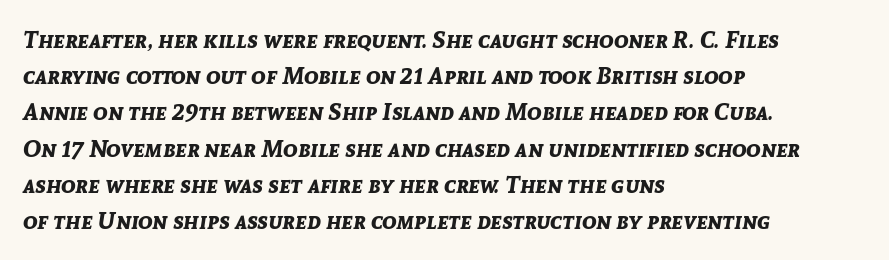
Q: Is the text bold? A: Yes.
Q: Is the text italic (slanted)? A: Yes, it leans right by about 8 degrees.
Q: Is the text underlined? A: No.
Q: How is the paragraph aligned? A: Left-aligned.
Q: Is the spacing between letters normal or unusually wide? A: Normal.
Q: Is the spacing between lines tight, normal or loose? A: Normal.
